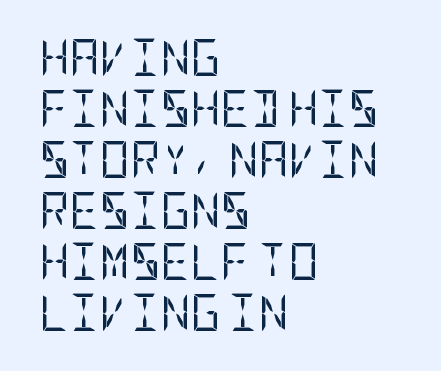
The type sits square on the baseline with zero lean. You could call the tracking neutral — neither tight nor loose. Evenly set lines give the paragraph a standard silhouette. No feet cap the strokes, marking this as sans-serif type.
